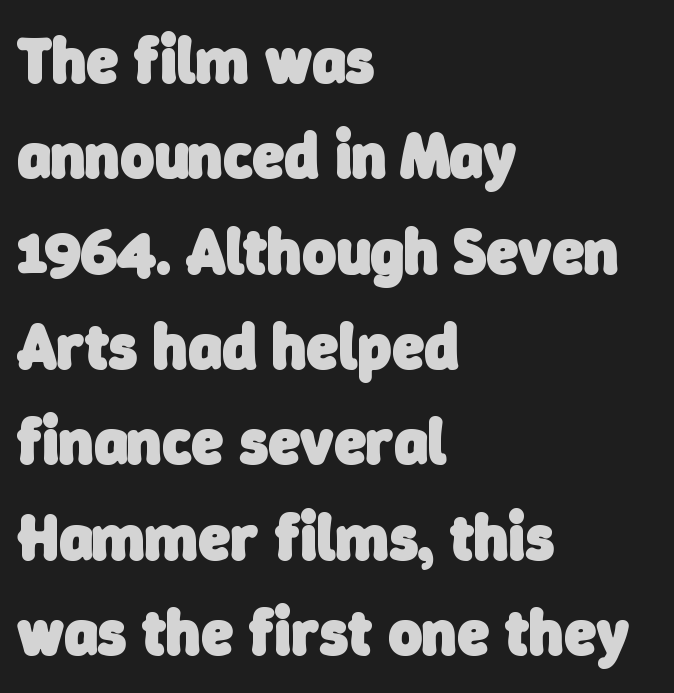
Each letter keeps its own natural width here, so spacing adapts to shape. Compared with a centered layout, this one pins lines to the left instead. Heavy, bold letterforms. How are the letters spaced? Ordinarily, with no added tracking. Plain, unruled lines of type. A typesetter would label this face a sans.
